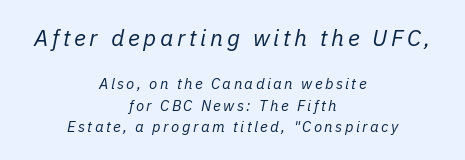
Notice how the passage keeps no hard edge, just a central spine. There's an unmistakable incline to the writing here. The rows are spaced the way most documents space them. Is the lower block the larger one? No — the upper block carries the bigger type.
